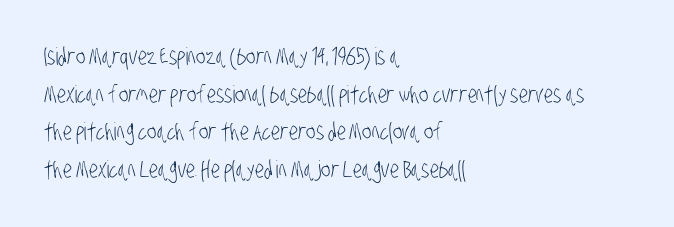
Q: Is the text bold? A: No.
Q: Is the text underlined? A: No.
Q: How is the paragraph aligned? A: Left-aligned.
Q: Is the spacing between letters normal or unusually wide? A: Normal.
Q: Is the spacing between lines tight, normal or loose? A: Normal.
